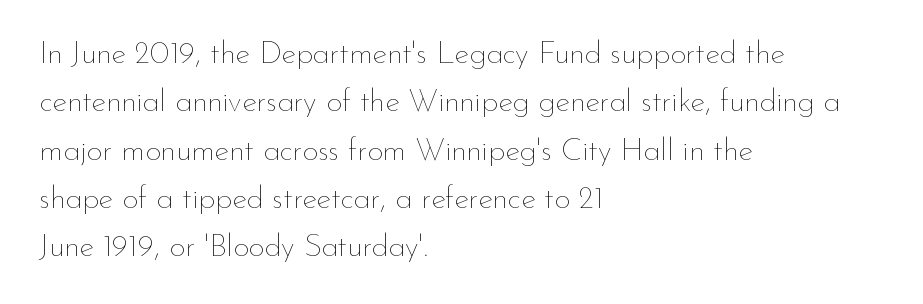
Q: Is the text bold? A: No.
Q: Is the text italic (slanted)? A: No, it is upright.
Q: Is the text underlined? A: No.
Q: How is the paragraph aligned? A: Left-aligned.
Q: Is the spacing between letters normal or unusually wide? A: Normal.
Q: Is the spacing between lines tight, normal or loose? A: Normal.
Q: Width (condensed, normal, or wide)? A: Normal.
Q: Stroke contrast? A: Low.
Q: x-height? A: Small.
Q: Monospaced? A: No.
